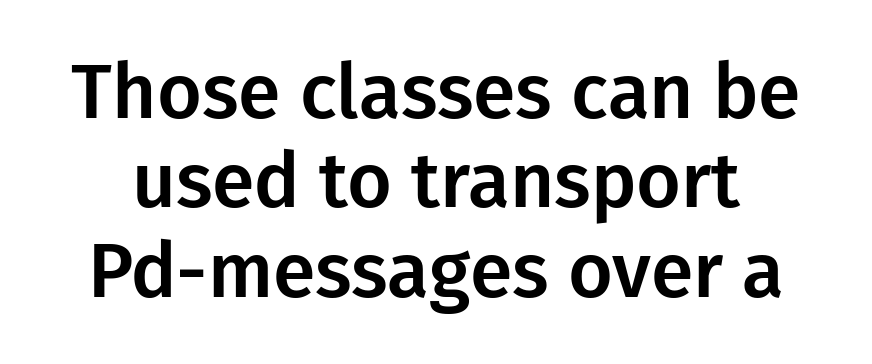
Q: Is the text italic (slanted)? A: No, it is upright.
Q: Is the typeface a serif or a sans-serif typeface? A: Sans-serif.
Q: Is the text underlined? A: No.
Q: Is the spacing between letters normal or unusually wide? A: Normal.
Q: Width (condensed, normal, or wide)? A: Normal.
Q: Stroke contrast? A: Low.
Q: x-height? A: Medium.
Q: Monospaced? A: No.
